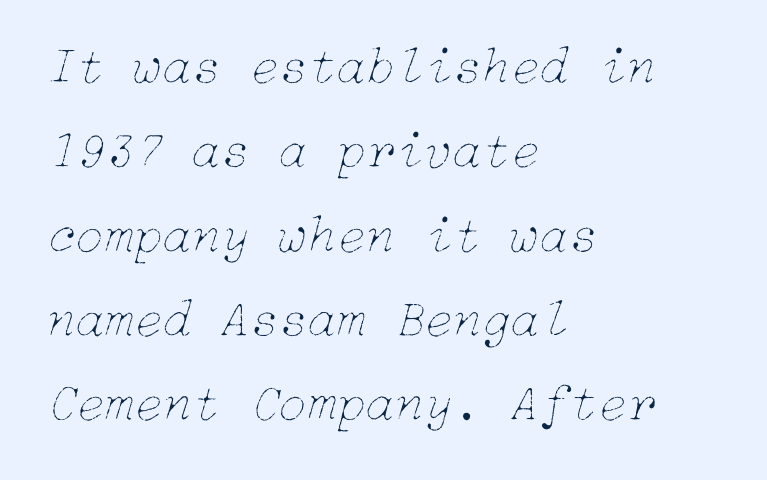
{"italic": "yes", "lean": "right", "slant_degrees": 15, "bold": "no", "weight": "thin", "width": "normal", "stroke_contrast": "low", "x_height": "medium", "underline": "no", "align": "left", "line_spacing": "normal", "line_spacing_ratio": 1.59, "letter_spacing": "normal", "letter_spacing_em": 0.0, "glyph_px": 53}
